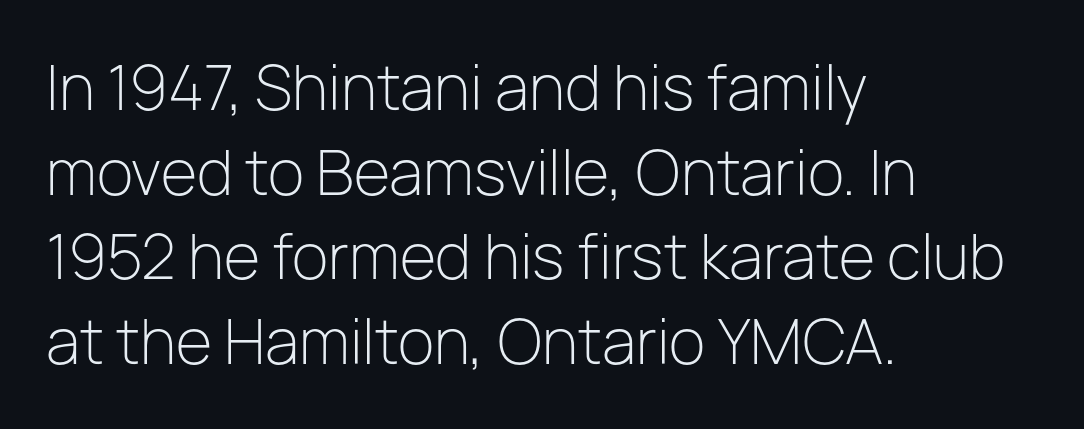
The image shows 60 px light sans-serif type, upright; set left-aligned, normal line spacing (1.41x), normal letter spacing, not underlined; low stroke contrast and a medium x-height.
